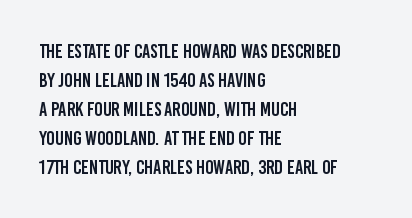
The image shows 20 px text type, upright; set left-aligned, normal line spacing (1.45x), normal letter spacing, not underlined.
